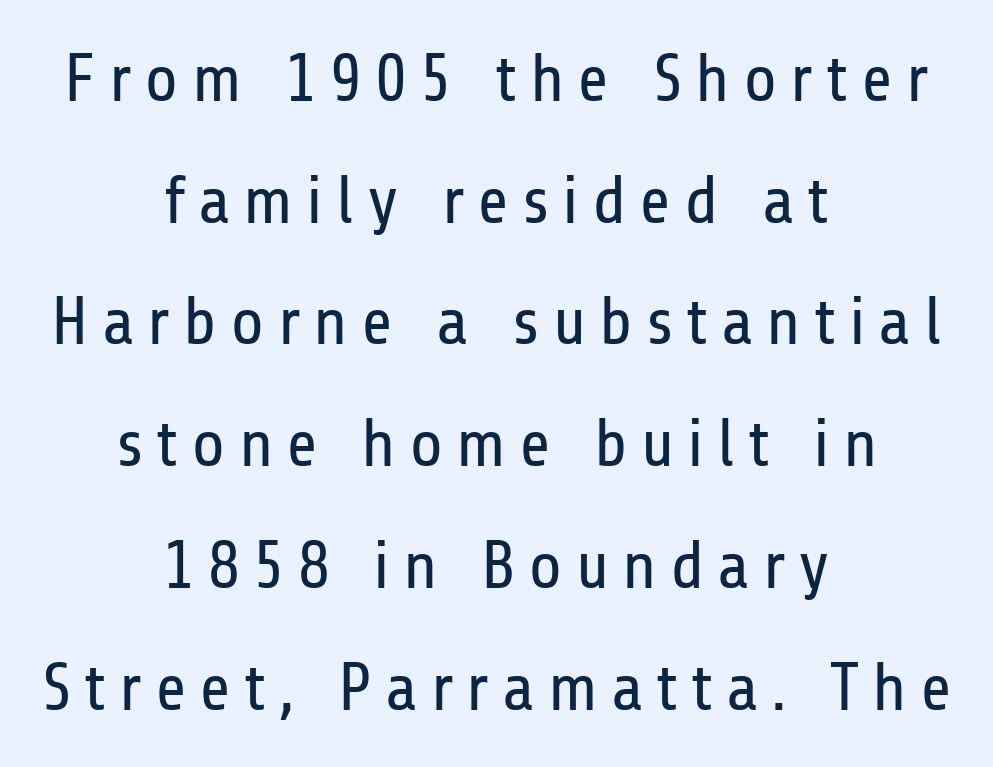
The image shows 68 px regular-weight, condensed sans-serif type, upright; set centered, line spacing 1.79x, not underlined; low stroke contrast and a medium x-height.
